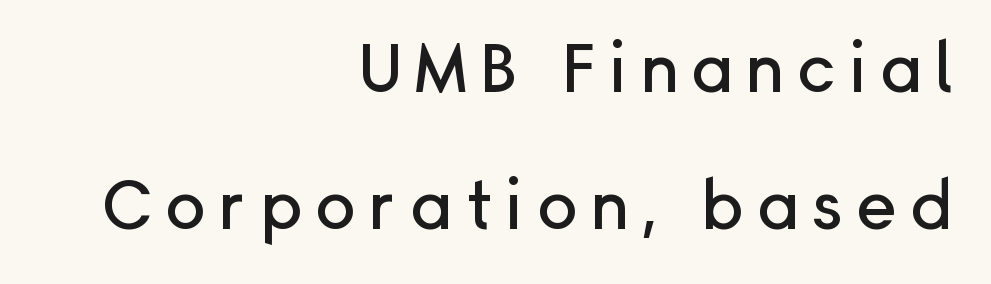
Q: Is the text italic (slanted)? A: No, it is upright.
Q: Is the typeface a serif or a sans-serif typeface? A: Sans-serif.
Q: Is the text underlined? A: No.
Q: How is the paragraph aligned? A: Right-aligned.
Q: Is the spacing between lines tight, normal or loose? A: Loose.
Q: Width (condensed, normal, or wide)? A: Normal.
Q: Stroke contrast? A: Low.
Q: x-height? A: Medium.
Q: Monospaced? A: No.
